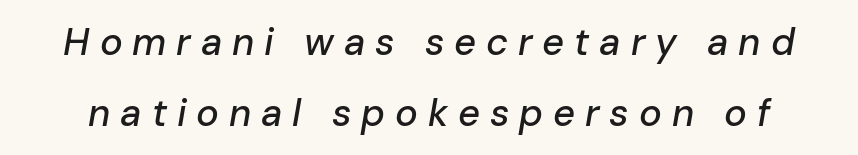
The image shows 38 px text type, italic (leaning right); set line spacing 1.86x, unusually wide letter spacing (+0.26 em), not underlined; low stroke contrast and a medium x-height.
